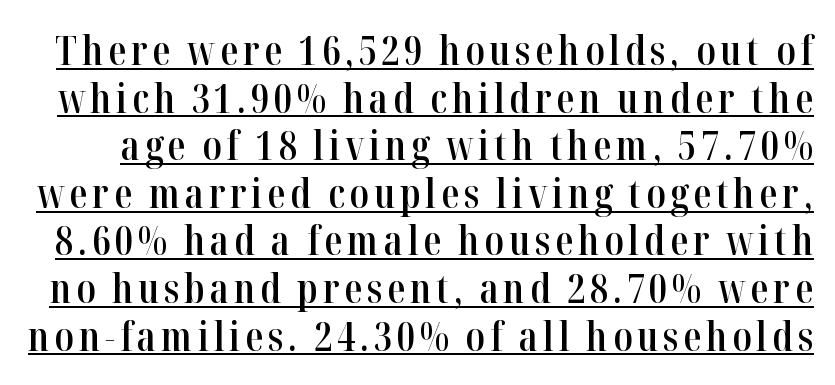
The image shows 40 px semibold, condensed serif type, upright; set line spacing 1.19x, underlined; high stroke contrast and a medium x-height.
